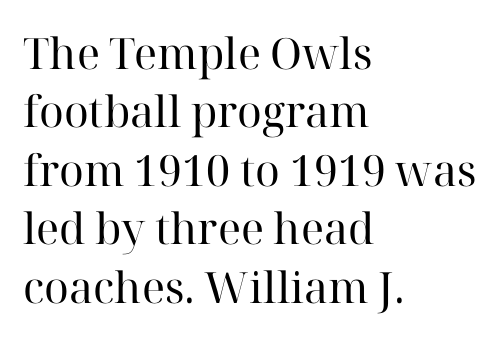
The image shows 43 px regular-weight serif type, upright; set left-aligned, normal line spacing (1.36x), normal letter spacing, not underlined; high stroke contrast and a medium x-height.
